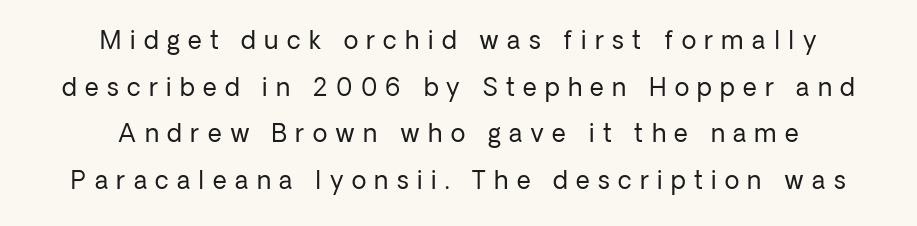
Reading down the column, the eye jumps a long way to each next line. Someone cranked the tracking dial way up on this one. Which margin do the lines hug? Neither — every line sits in the middle. Has an underline been added? It has not. In terms of posture, this sample is upright. Weight class: somewhere from thin through regular.
